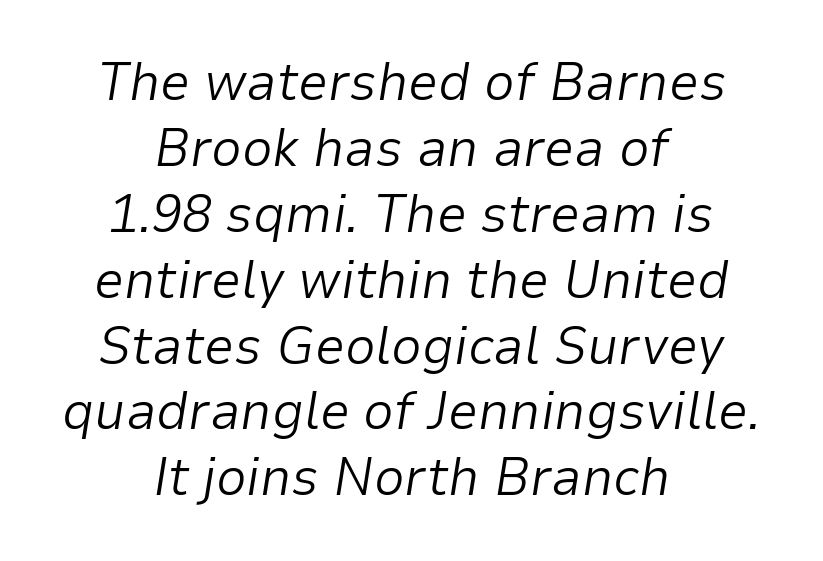
The image shows 54 px light type, italic (leaning right); set centered, line spacing 1.22x, normal letter spacing, not underlined; low stroke contrast and a medium x-height.
